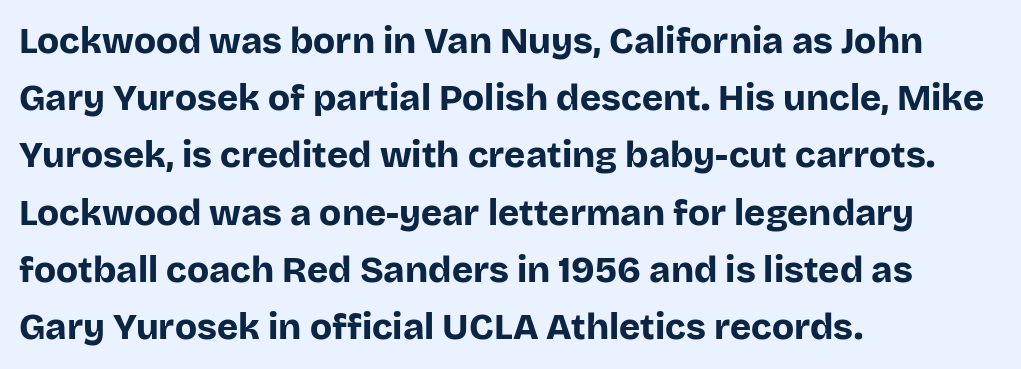
The image shows 36 px bold sans-serif type, upright; set left-aligned, normal line spacing (1.59x), normal letter spacing, not underlined; low stroke contrast and a large x-height.
